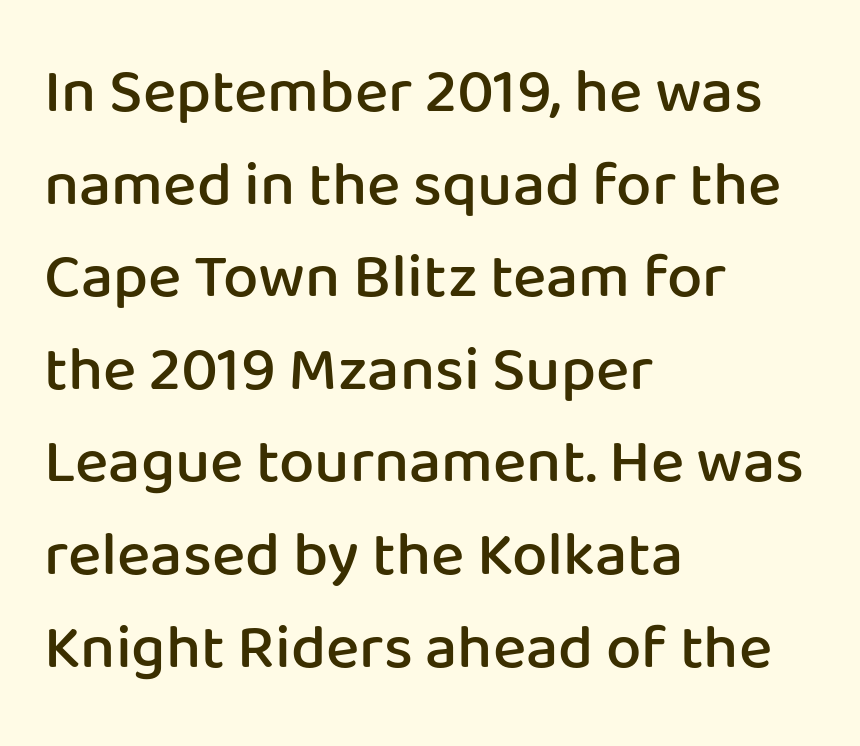
The image shows 63 px semibold sans-serif type, upright; set left-aligned, normal line spacing (1.47x), normal letter spacing, not underlined; low stroke contrast and a medium x-height.
